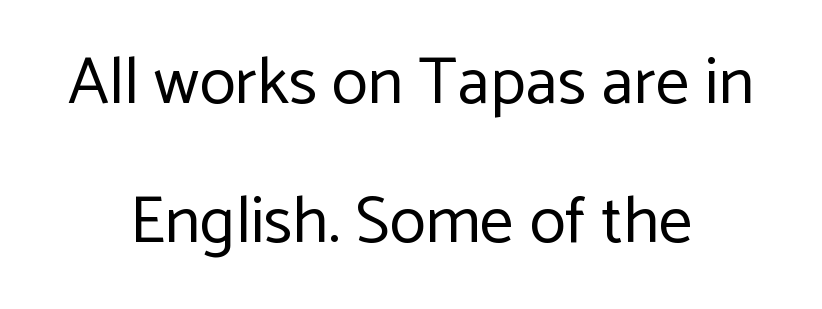
Q: Is the text bold? A: No.
Q: Is the text italic (slanted)? A: No, it is upright.
Q: Is the typeface a serif or a sans-serif typeface? A: Sans-serif.
Q: Is the text underlined? A: No.
Q: How is the paragraph aligned? A: Centered.
Q: Is the spacing between letters normal or unusually wide? A: Normal.
Q: Is the spacing between lines tight, normal or loose? A: Loose.
Q: Width (condensed, normal, or wide)? A: Normal.
Q: Stroke contrast? A: Low.
Q: x-height? A: Medium.
Q: Monospaced? A: No.
